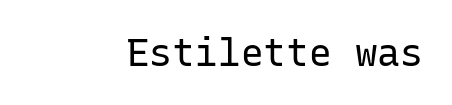
Q: Is the text bold? A: No.
Q: Is the text italic (slanted)? A: No, it is upright.
Q: Is the typeface a serif or a sans-serif typeface? A: Sans-serif.
Q: Is the text underlined? A: No.
Q: Is the spacing between letters normal or unusually wide? A: Normal.
Q: Width (condensed, normal, or wide)? A: Normal.
Q: Stroke contrast? A: Low.
Q: x-height? A: Medium.
Q: Monospaced? A: Yes.
